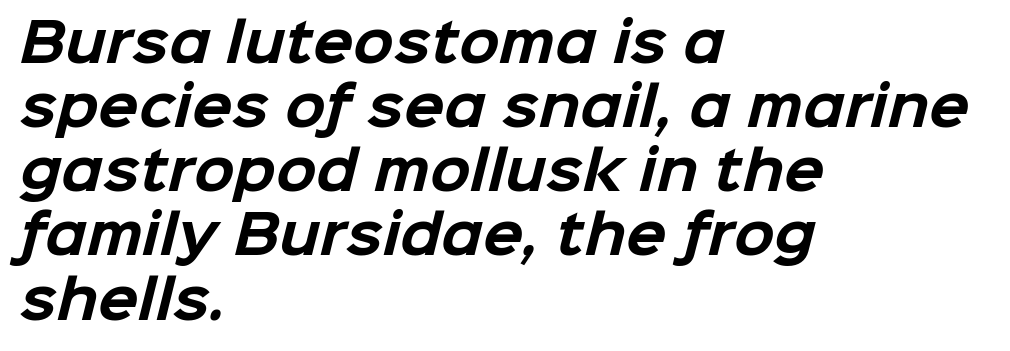
The image shows 53 px bold sans-serif type; set left-aligned, line spacing 1.21x, normal letter spacing, not underlined; low stroke contrast and a medium x-height.
